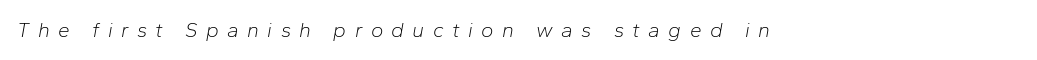
Nobody drew a line under any word here. Short note: letters widely spaced. Designer's note — italics engaged. Stroke thickness stays within the range of a standard reading face or lighter.
